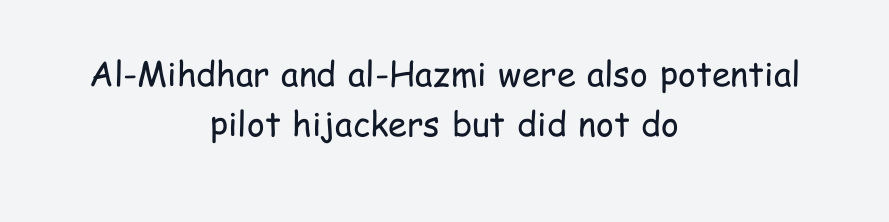
Q: Is the text bold? A: No.
Q: Is the text italic (slanted)? A: No, it is upright.
Q: Is the typeface a serif or a sans-serif typeface? A: Sans-serif.
Q: Is the text underlined? A: No.
Q: How is the paragraph aligned? A: Centered.
Q: Is the spacing between letters normal or unusually wide? A: Normal.
Q: Is the spacing between lines tight, normal or loose? A: Normal.
Q: Width (condensed, normal, or wide)? A: Condensed.
Q: Stroke contrast? A: Low.
Q: x-height? A: Medium.
Q: Monospaced? A: No.
